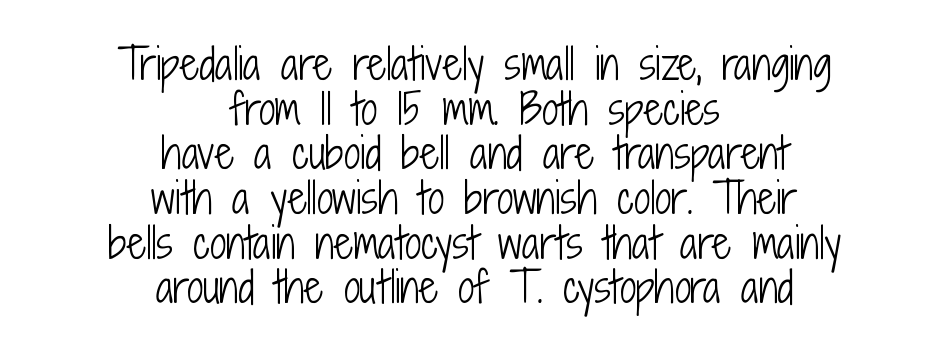
The specimen omits any rule beneath the text block's lines. Note: no serifs on the glyphs. Spacing between characters is what you'd get straight out of the box. Here the designer chose a conventional face with non-uniform glyph widths.
